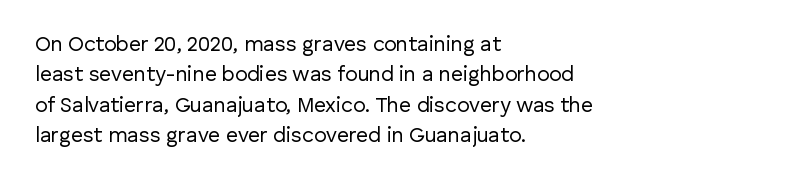
Letter spacing: default. Ink coverage per letter is moderate at most. The rag falls on the right side of this text block. Descenders are the only things crossing below the line. This block has exactly the height ordinary leading produces. This is the regular roman posture of the typeface.
